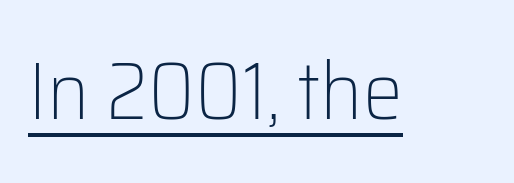
{"serif": "no", "italic": "no", "bold": "no", "weight": "light", "width": "normal", "stroke_contrast": "low", "x_height": "medium", "monospaced": "no", "underline": "yes", "letter_spacing": "normal", "letter_spacing_em": 0.0, "glyph_px": 80}
